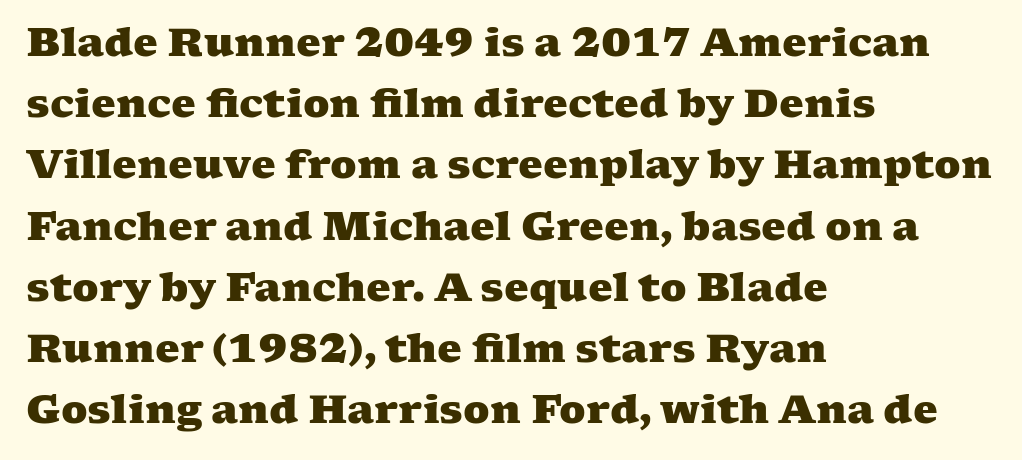
Teacher's note: observe the even left margin — that is flush-left alignment. The face used here has the dense, thick strokes of a bold. You could not count columns in this text — the font is proportionally spaced. The passage shown stacks its lines at a standard gap. Regarding serifs, this sample has them.
